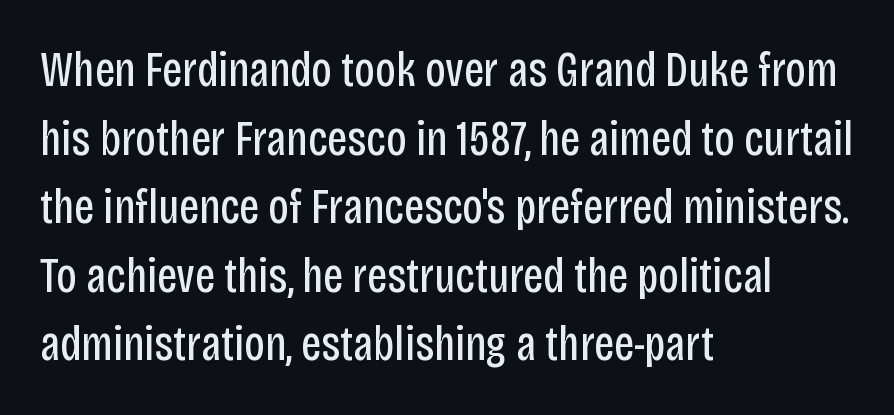
Q: Is the text bold? A: No.
Q: Is the text italic (slanted)? A: No, it is upright.
Q: Is the typeface a serif or a sans-serif typeface? A: Sans-serif.
Q: Is the text underlined? A: No.
Q: How is the paragraph aligned? A: Left-aligned.
Q: Is the spacing between letters normal or unusually wide? A: Normal.
Q: Is the spacing between lines tight, normal or loose? A: Normal.
Q: Width (condensed, normal, or wide)? A: Condensed.
Q: Stroke contrast? A: Low.
Q: x-height? A: Large.
Q: Monospaced? A: No.
